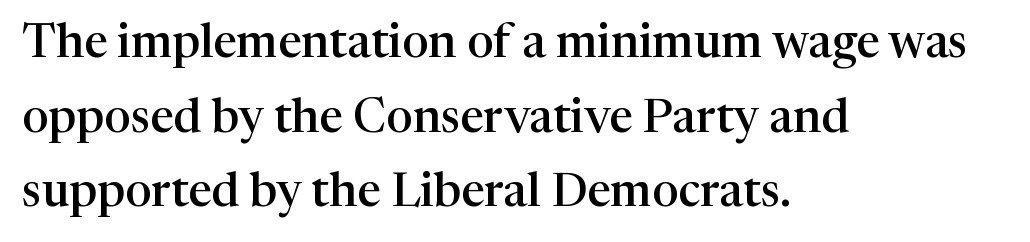
Q: Is the text bold? A: Semi-bold.
Q: Is the text italic (slanted)? A: No, it is upright.
Q: Is the typeface a serif or a sans-serif typeface? A: Serif.
Q: Is the text underlined? A: No.
Q: How is the paragraph aligned? A: Left-aligned.
Q: Is the spacing between letters normal or unusually wide? A: Normal.
Q: Is the spacing between lines tight, normal or loose? A: Normal.
Q: Width (condensed, normal, or wide)? A: Normal.
Q: Stroke contrast? A: High.
Q: x-height? A: Medium.
Q: Monospaced? A: No.
